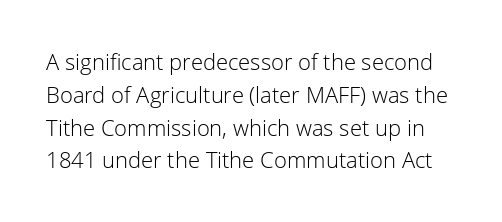
Tall strokes in this sample are plumb rather than angled. Nothing unusual about the tracking: characters are spaced as the font intends. Interline gaps are of average width in this sample. The gap between lines stays unmarked. On a weight scale, this lands at 450 or below.
